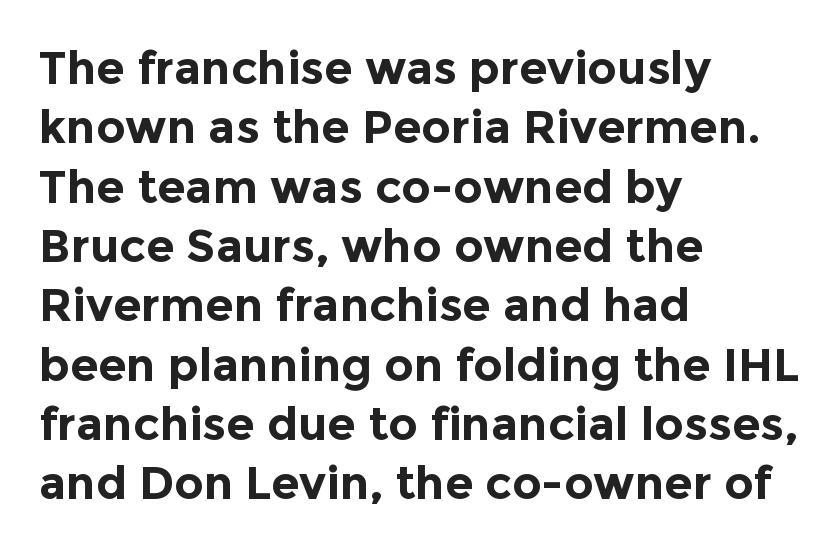
{"serif": "no", "italic": "no", "bold": "yes", "weight": "bold", "width": "normal", "x_height": "medium", "monospaced": "no", "underline": "no", "align": "left", "line_spacing": "normal", "line_spacing_ratio": 1.29, "letter_spacing": "normal", "letter_spacing_em": 0.0, "glyph_px": 46}
